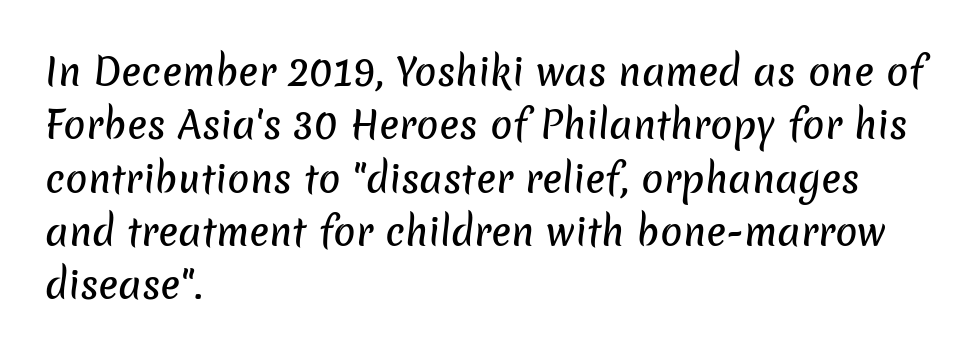
{"serif": "no", "width": "normal", "stroke_contrast": "low", "x_height": "medium", "monospaced": "no", "underline": "no", "align": "left", "line_spacing": "normal", "line_spacing_ratio": 1.44, "letter_spacing": "normal", "letter_spacing_em": 0.0, "glyph_px": 37}
